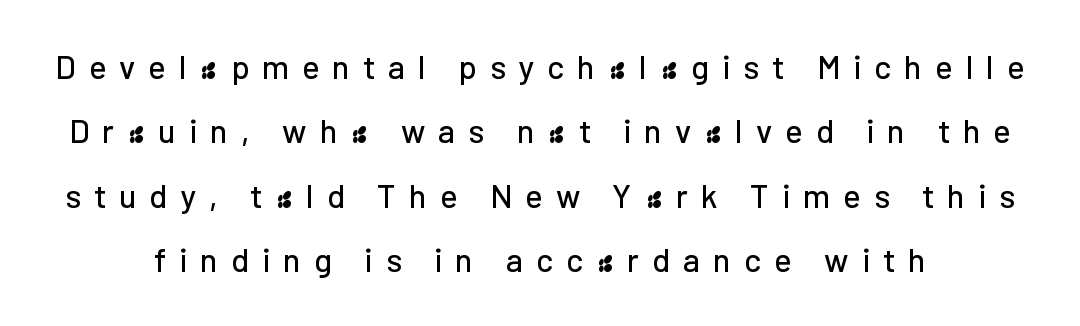
{"serif": "no", "italic": "no", "width": "normal", "stroke_contrast": "low", "x_height": "medium", "monospaced": "no", "underline": "no", "align": "center", "line_spacing": "loose", "line_spacing_ratio": 1.95, "letter_spacing": "wide", "letter_spacing_em": 0.39, "glyph_px": 33}
